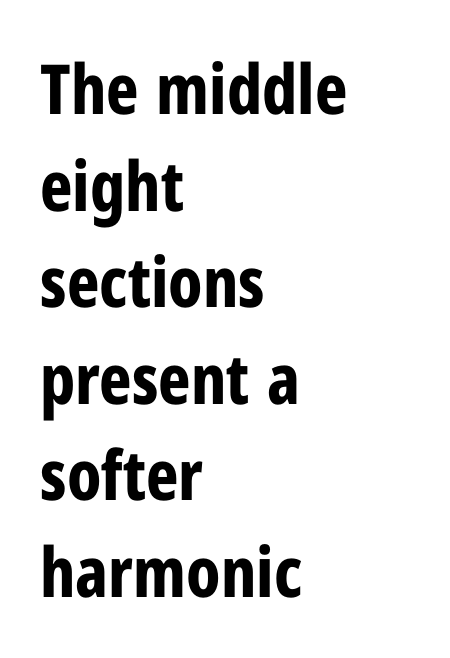
Q: Is the text bold? A: Yes.
Q: Is the text italic (slanted)? A: No, it is upright.
Q: Is the typeface a serif or a sans-serif typeface? A: Sans-serif.
Q: Is the text underlined? A: No.
Q: How is the paragraph aligned? A: Left-aligned.
Q: Is the spacing between letters normal or unusually wide? A: Normal.
Q: Is the spacing between lines tight, normal or loose? A: Normal.
Q: Width (condensed, normal, or wide)? A: Condensed.
Q: Stroke contrast? A: Low.
Q: x-height? A: Medium.
Q: Monospaced? A: No.
